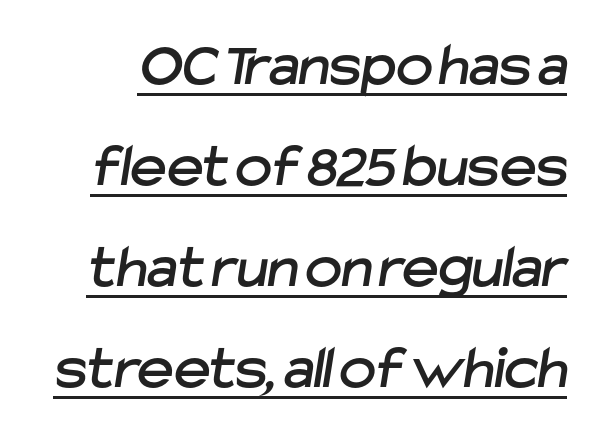
Q: Is the typeface a serif or a sans-serif typeface? A: Sans-serif.
Q: Is the text underlined? A: Yes.
Q: Is the spacing between letters normal or unusually wide? A: Normal.
Q: Is the spacing between lines tight, normal or loose? A: Normal.
Q: Width (condensed, normal, or wide)? A: Normal.
Q: Stroke contrast? A: Low.
Q: x-height? A: Medium.
Q: Monospaced? A: No.
